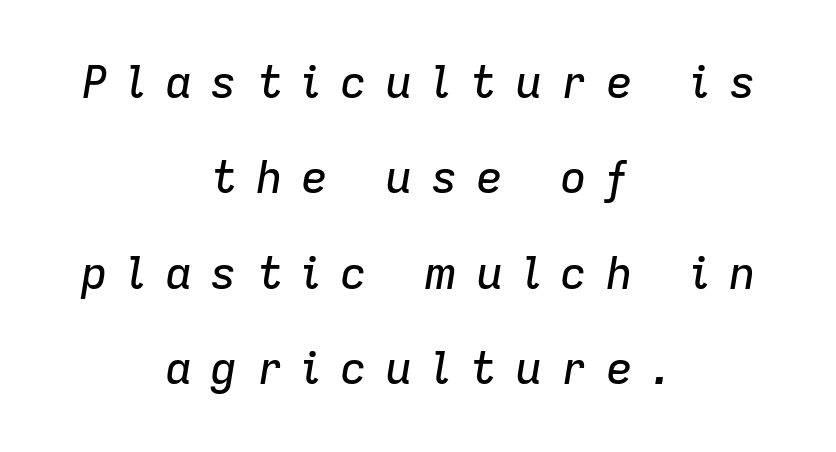
Words float on clear page, feet unadorned. Spacing verdict: proportional, widths tailored to each character. A typesetter would mark this as italic. The space between consecutive lines is lavish. Centered paragraph, ragged on both sides.
